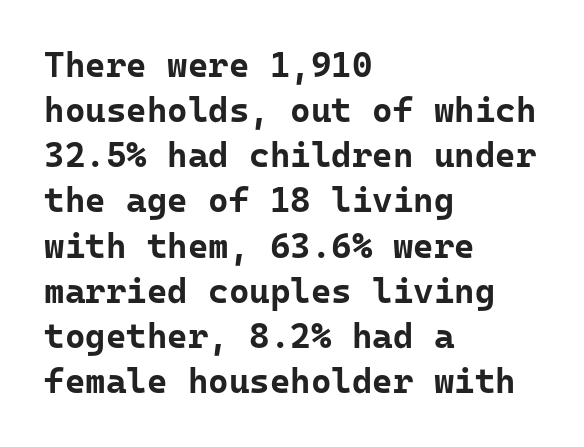
The image shows 35 px bold sans-serif type, upright; set left-aligned, normal line spacing (1.29x), normal letter spacing, not underlined; low stroke contrast and a medium x-height.
